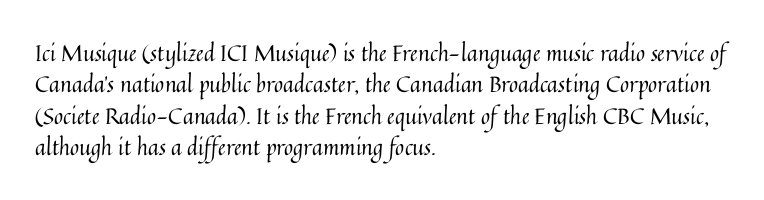
Q: Is the text bold? A: No.
Q: Is the text italic (slanted)? A: Yes.
Q: Is the text underlined? A: No.
Q: How is the paragraph aligned? A: Left-aligned.
Q: Is the spacing between letters normal or unusually wide? A: Normal.
Q: Is the spacing between lines tight, normal or loose? A: Normal.
